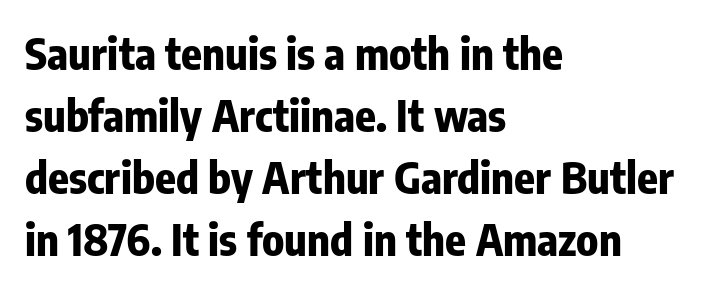
{"serif": "no", "italic": "no", "bold": "yes", "weight": "bold", "width": "condensed", "stroke_contrast": "low", "x_height": "medium", "monospaced": "no", "underline": "no", "align": "left", "line_spacing": "normal", "line_spacing_ratio": 1.44, "letter_spacing": "normal", "letter_spacing_em": 0.0, "glyph_px": 43}
